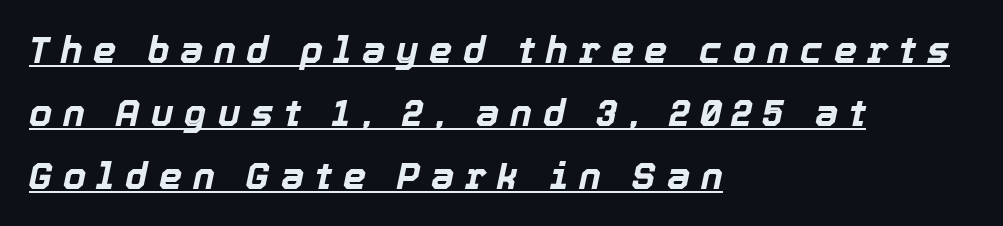
{"italic": "yes", "lean": "right", "slant_degrees": 12, "bold": "yes", "weight": "bold", "width": "normal", "x_height": "medium", "monospaced": "no", "underline": "yes", "align": "left", "line_spacing": "normal", "line_spacing_ratio": 1.7, "letter_spacing": "wide", "letter_spacing_em": 0.29, "glyph_px": 37}
